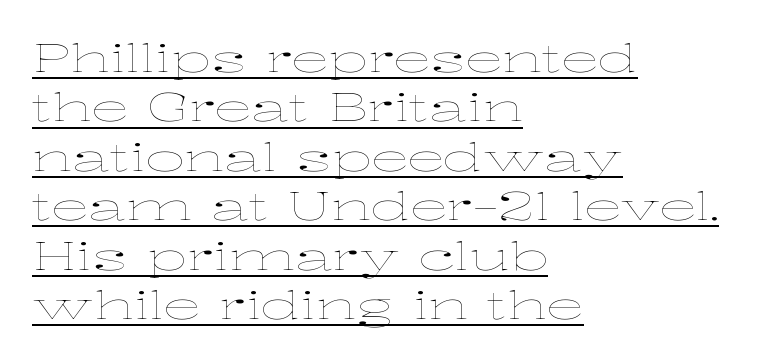
Q: Is the text bold? A: No.
Q: Is the text italic (slanted)? A: No, it is upright.
Q: Is the text underlined? A: Yes.
Q: How is the paragraph aligned? A: Left-aligned.
Q: Is the spacing between letters normal or unusually wide? A: Normal.
Q: Is the spacing between lines tight, normal or loose? A: Normal.
Q: Width (condensed, normal, or wide)? A: Wide.
Q: Stroke contrast? A: Low.
Q: x-height? A: Medium.
Q: Monospaced? A: No.
